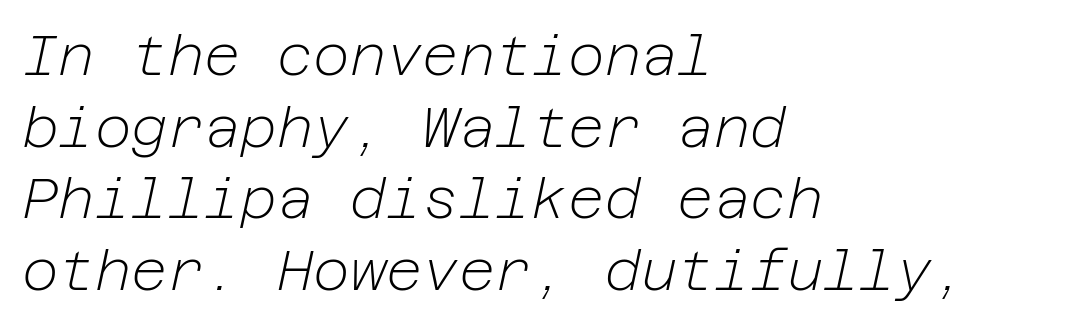
Letters have the restrained weight of plain body copy at most. Lines of text with bare space underneath. Normally led — the rows are evenly, conventionally spaced. The typography opts for an oblique posture over an upright one.
